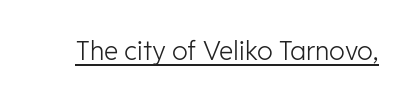
The image shows 26 px text type, upright; set normal letter spacing, underlined.
